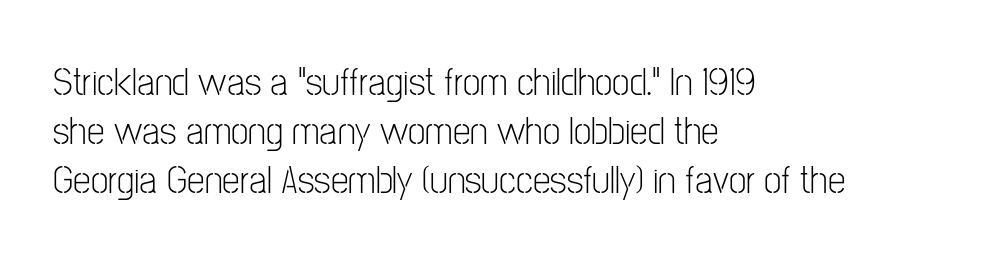
Proportional: the letters do not fall into vertical columns. The rag falls on the right side of this text block. This is the regular roman posture of the typeface. This is sans-serif lettering, the kind often seen on screens and signage. Quick note: underline off. On a weight scale, this lands at 450 or below.
